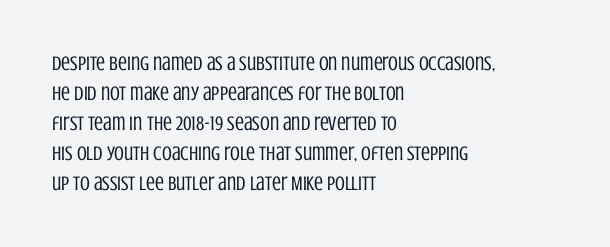
The face looks like a standard text weight, possibly lighter. A normal amount of white space separates one row of letters from the next. Line beginnings align vertically; line endings do not. The horizontal fit of the characters is conventional and even. The passage shown is not underscored anywhere.
